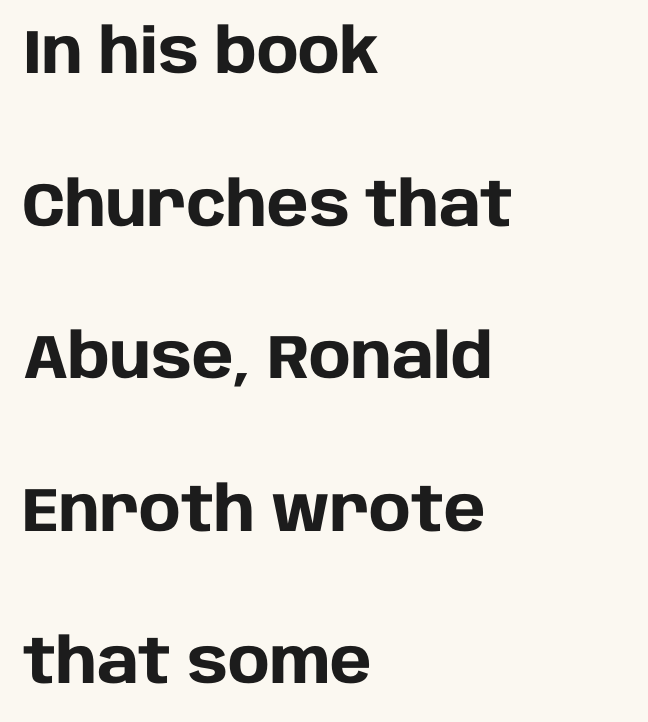
The image shows 62 px heavy sans-serif type, upright; set left-aligned, loose line spacing (2.46x), normal letter spacing, not underlined; low stroke contrast and a large x-height.
